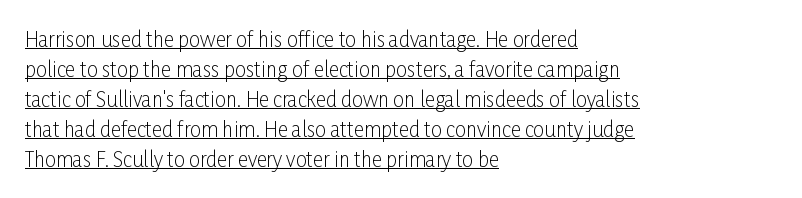
Compared with typical paragraphs, the rows here are spaced about the same. These glyphs show unthickened strokes, regular width or finer. In designer terms, the underline attribute is active on this setting. Teacher's note: observe the even left margin — that is flush-left alignment.
